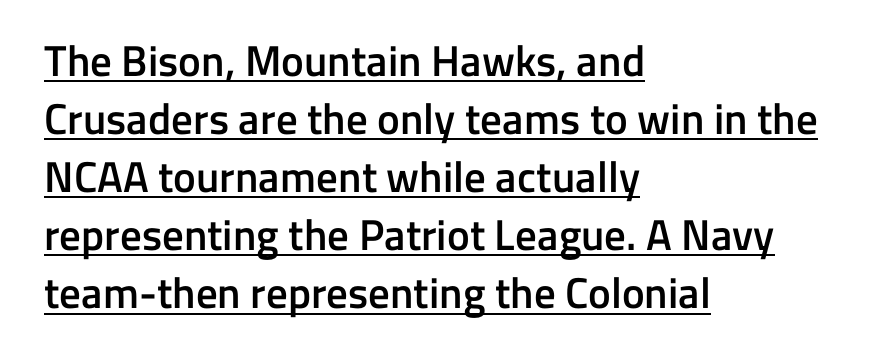
{"serif": "no", "italic": "no", "bold": "semi", "weight": "semibold", "width": "normal", "stroke_contrast": "low", "x_height": "medium", "monospaced": "no", "underline": "yes", "align": "left", "line_spacing": "normal", "line_spacing_ratio": 1.35, "letter_spacing": "normal", "letter_spacing_em": 0.0, "glyph_px": 43}
